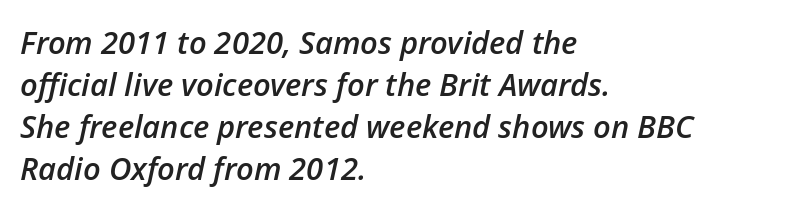
Q: Is the text bold? A: Semi-bold.
Q: Is the text italic (slanted)? A: Yes, it leans right by about 12 degrees.
Q: Is the text underlined? A: No.
Q: How is the paragraph aligned? A: Left-aligned.
Q: Is the spacing between letters normal or unusually wide? A: Normal.
Q: Is the spacing between lines tight, normal or loose? A: Normal.
Q: Width (condensed, normal, or wide)? A: Normal.
Q: Stroke contrast? A: Low.
Q: x-height? A: Medium.
Q: Monospaced? A: No.
